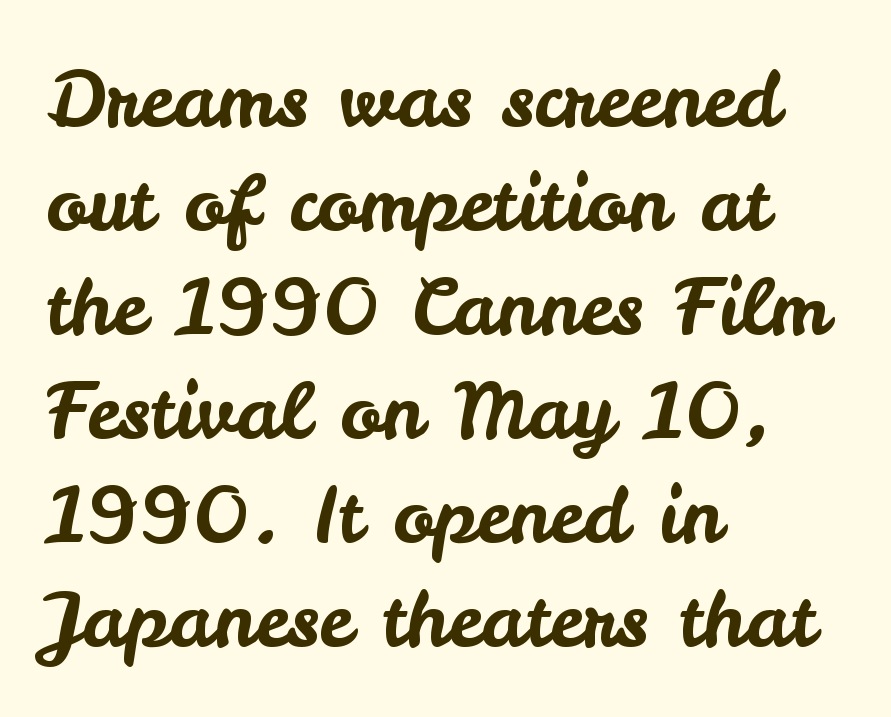
Plain, unruled lines of type. The passage shown has conventional tracking throughout. Layout note: lines flush left. Do the characters align in a grid? No, the font is proportional.
